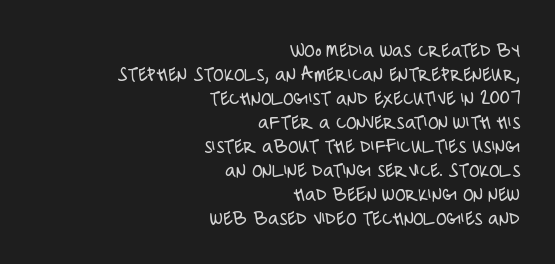
Stems here are at most as thick as an everyday book face. Compared with a flush-left layout, this one pins lines to the opposite, right side. The lettering holds an erect, upright posture throughout. Only glyphs here, with clear space below each row. You could barely slide anything between these rows.
